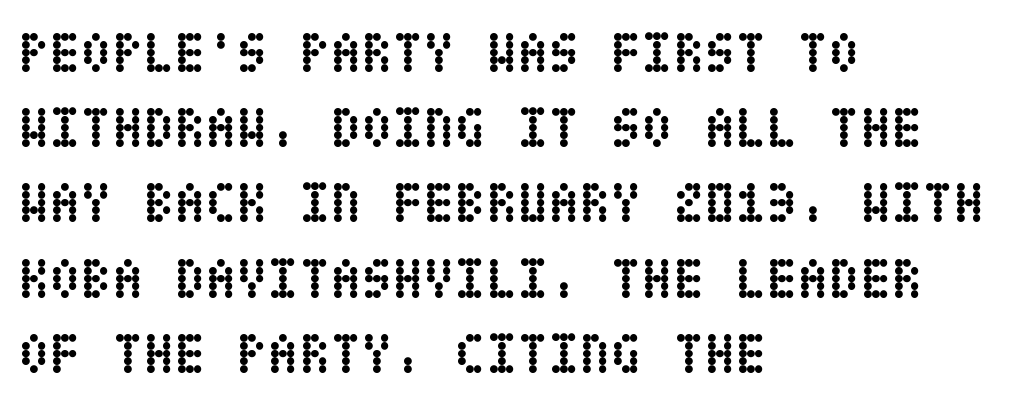
The image shows 57 px semibold, condensed type, upright; set left-aligned, normal line spacing (1.32x), normal letter spacing, not underlined; low stroke contrast and a large x-height.
